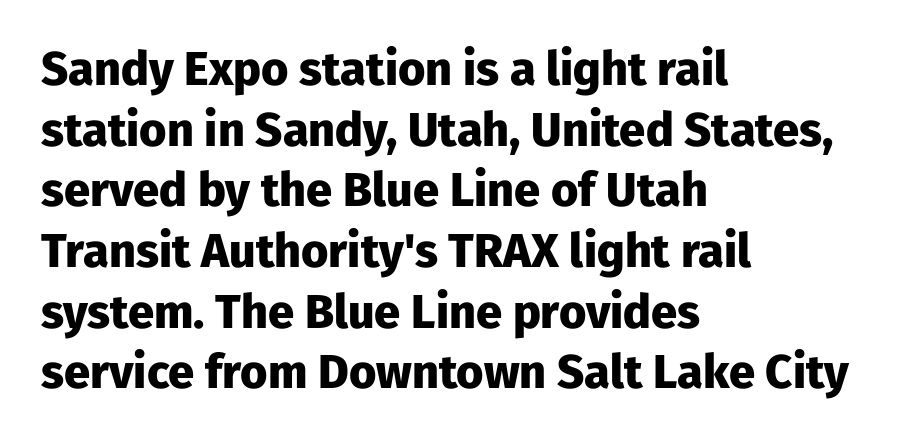
The image shows 47 px heavy sans-serif type, upright; set left-aligned, normal line spacing (1.29x), normal letter spacing, not underlined; low stroke contrast and a medium x-height.
